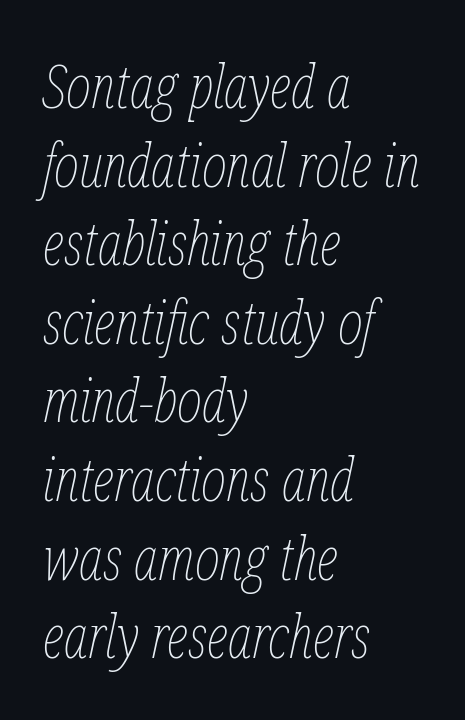
{"italic": "yes", "lean": "right", "slant_degrees": 12, "bold": "no", "weight": "thin", "width": "condensed", "stroke_contrast": "low", "x_height": "medium", "monospaced": "no", "underline": "no", "align": "left", "line_spacing": "normal", "line_spacing_ratio": 1.31, "letter_spacing": "normal", "letter_spacing_em": 0.0, "glyph_px": 60}
